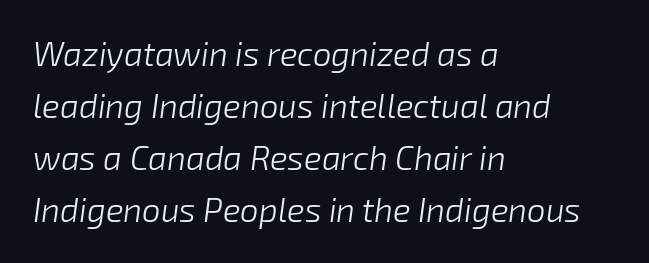
The rendering uses natural spacing where letterforms have individual widths. The text carries the slant typical of an italic or oblique font. Stroke thickness stays within the range of a standard reading face or lighter. A classic flush-left, rag-right setting is used for this passage.
